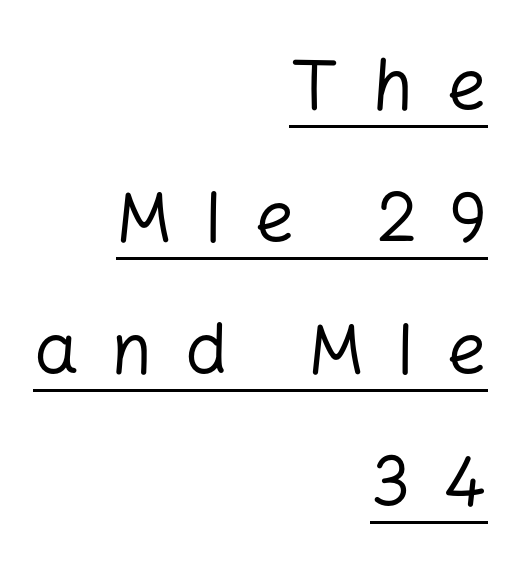
Is there any slant? The stems are plumb. Teacher's note: observe the even right margin — that is flush-right alignment. This is sans-serif lettering, the kind often seen on screens and signage. The letterforms stand isolated, each surrounded by extra space. Is there an underline? Yes — a line sits under the letters. Each stroke keeps to a modest, everyday thickness or less.
